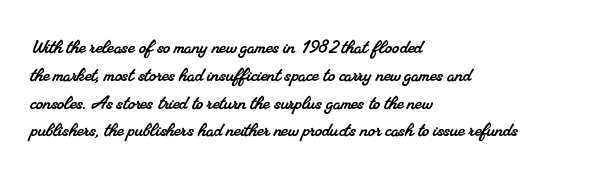
Q: Is the text underlined? A: No.
Q: How is the paragraph aligned? A: Left-aligned.
Q: Is the spacing between letters normal or unusually wide? A: Normal.
